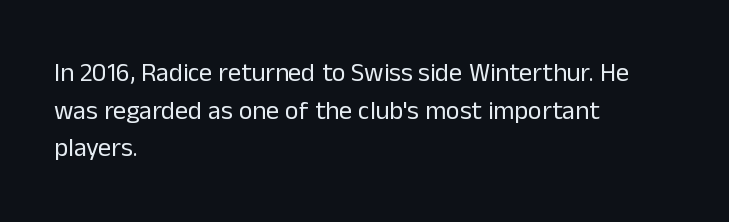
This sample is left-justified, so line endings fall wherever the words run out. Short note: letters normally spaced. These lines were composed using upright roman letters. Nothing heavy about these letters — not bold at all. The glyphs are unaccompanied by any horizontal stroke below them. Quick note: interline space is typical.
